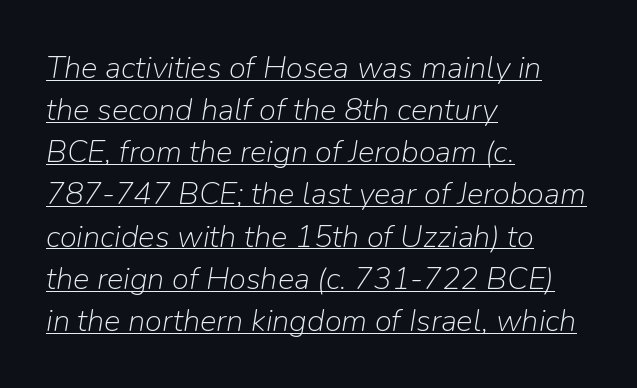
Q: Is the text bold? A: No.
Q: Is the text italic (slanted)? A: Yes, it leans right by about 9 degrees.
Q: Is the text underlined? A: Yes.
Q: How is the paragraph aligned? A: Left-aligned.
Q: Is the spacing between letters normal or unusually wide? A: Normal.
Q: Is the spacing between lines tight, normal or loose? A: Normal.
Q: Width (condensed, normal, or wide)? A: Normal.
Q: Stroke contrast? A: Low.
Q: x-height? A: Medium.
Q: Monospaced? A: No.
